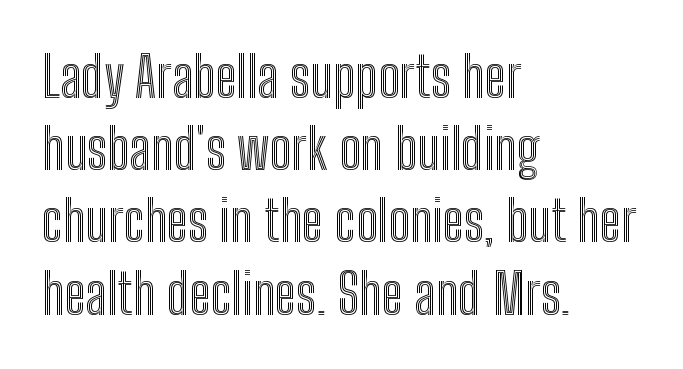
Rows of type keep a routine distance in the vertical direction. The letters advance in unequal steps, a hallmark of proportional type. Layout note: lines flush left. Unmarked baselines from the first word to the last.
